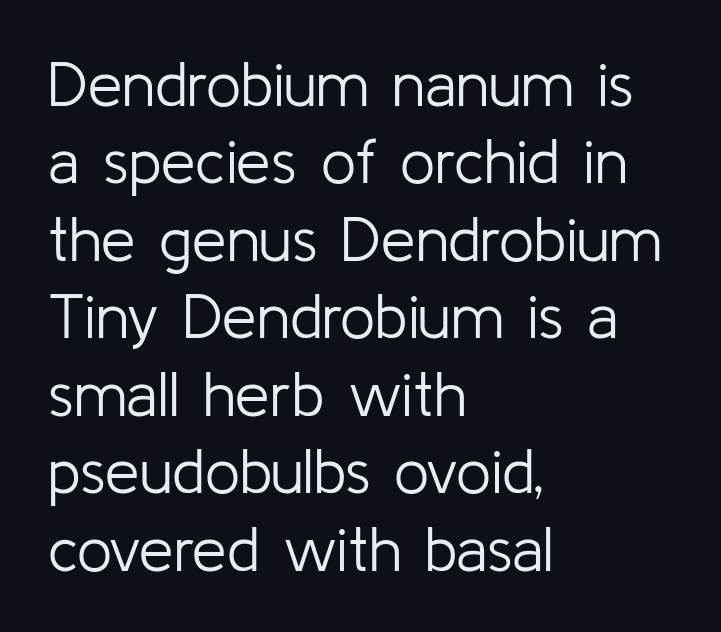
The image shows 62 px light sans-serif type, upright; set left-aligned, normal line spacing (1.25x), normal letter spacing, not underlined; low stroke contrast and a medium x-height.
